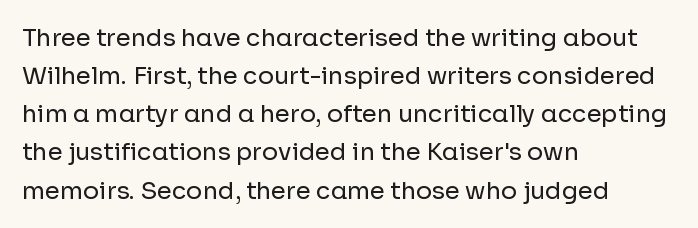
The image shows 24 px text type, upright; set left-aligned, normal line spacing (1.59x), normal letter spacing, not underlined.
